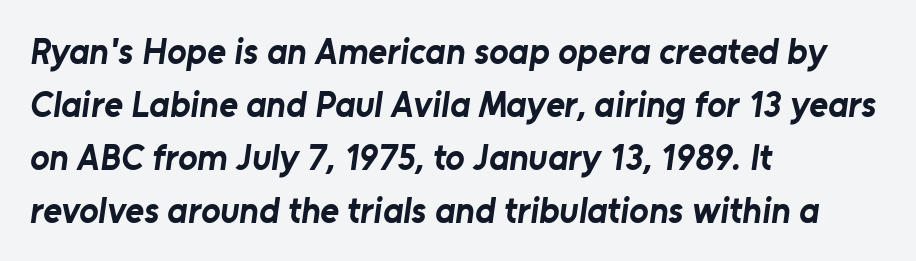
Q: Is the text bold? A: Yes.
Q: Is the typeface a serif or a sans-serif typeface? A: Sans-serif.
Q: Is the text underlined? A: No.
Q: How is the paragraph aligned? A: Left-aligned.
Q: Is the spacing between letters normal or unusually wide? A: Normal.
Q: Is the spacing between lines tight, normal or loose? A: Normal.
Q: Width (condensed, normal, or wide)? A: Normal.
Q: Stroke contrast? A: Low.
Q: x-height? A: Medium.
Q: Monospaced? A: No.
